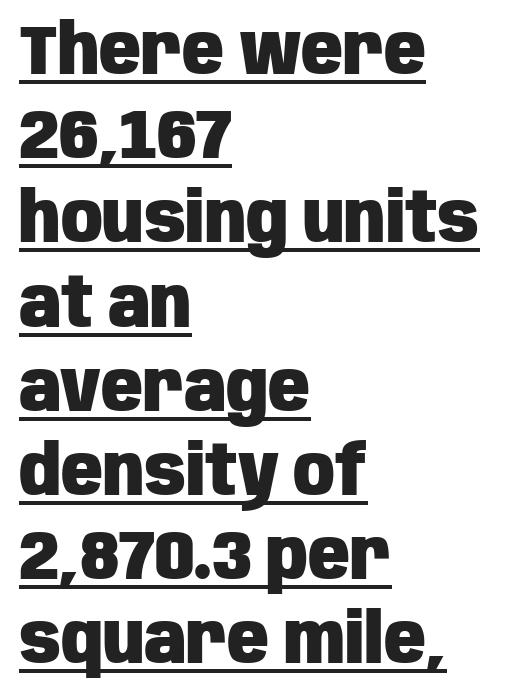
The image shows 69 px heavy, condensed sans-serif type, upright; set left-aligned, line spacing 1.22x, normal letter spacing, underlined; low stroke contrast and a large x-height.
